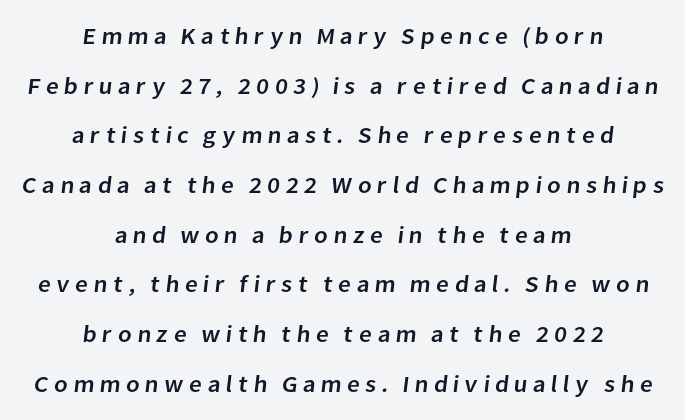
Q: Is the text underlined? A: No.
Q: How is the paragraph aligned? A: Centered.
Q: Is the spacing between letters normal or unusually wide? A: Unusually wide.
Q: Is the spacing between lines tight, normal or loose? A: Loose.
